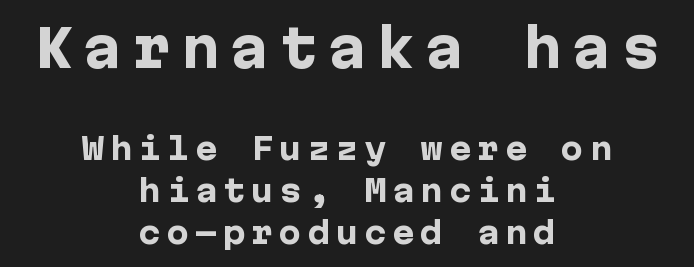
The image shows 52 px heavy sans-serif type, upright; set centered, normal line spacing (1.4x), not underlined; the first (top) block is 1.73x larger; low stroke contrast and a medium x-height.
